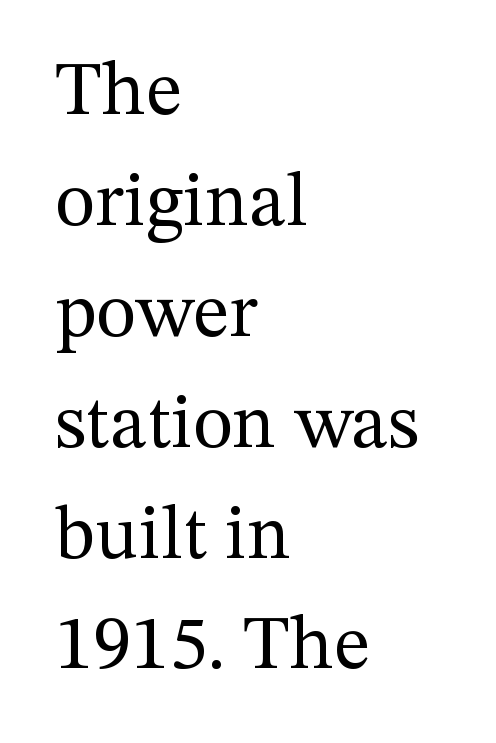
Q: Is the text bold? A: No.
Q: Is the text italic (slanted)? A: No, it is upright.
Q: Is the typeface a serif or a sans-serif typeface? A: Serif.
Q: Is the text underlined? A: No.
Q: How is the paragraph aligned? A: Left-aligned.
Q: Is the spacing between letters normal or unusually wide? A: Normal.
Q: Is the spacing between lines tight, normal or loose? A: Normal.
Q: Width (condensed, normal, or wide)? A: Normal.
Q: Stroke contrast? A: Medium.
Q: x-height? A: Medium.
Q: Monospaced? A: No.
